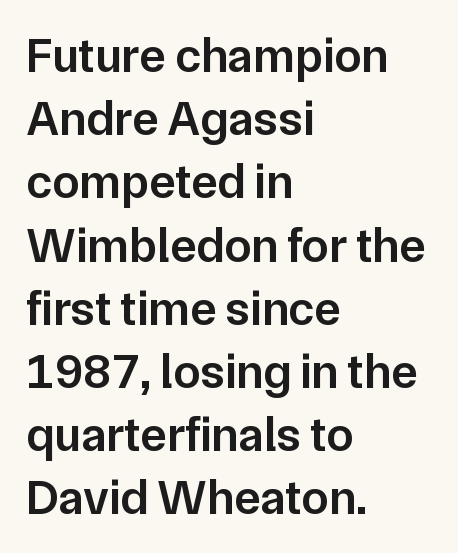
Q: Is the text bold? A: Semi-bold.
Q: Is the text italic (slanted)? A: No, it is upright.
Q: Is the typeface a serif or a sans-serif typeface? A: Sans-serif.
Q: Is the text underlined? A: No.
Q: How is the paragraph aligned? A: Left-aligned.
Q: Is the spacing between letters normal or unusually wide? A: Normal.
Q: Is the spacing between lines tight, normal or loose? A: Normal.
Q: Width (condensed, normal, or wide)? A: Normal.
Q: Stroke contrast? A: Low.
Q: x-height? A: Medium.
Q: Monospaced? A: No.
